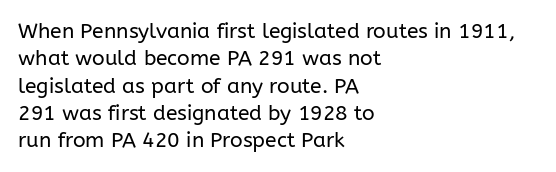
The image shows 21 px text type, upright; set left-aligned, normal line spacing (1.3x), normal letter spacing, not underlined.
